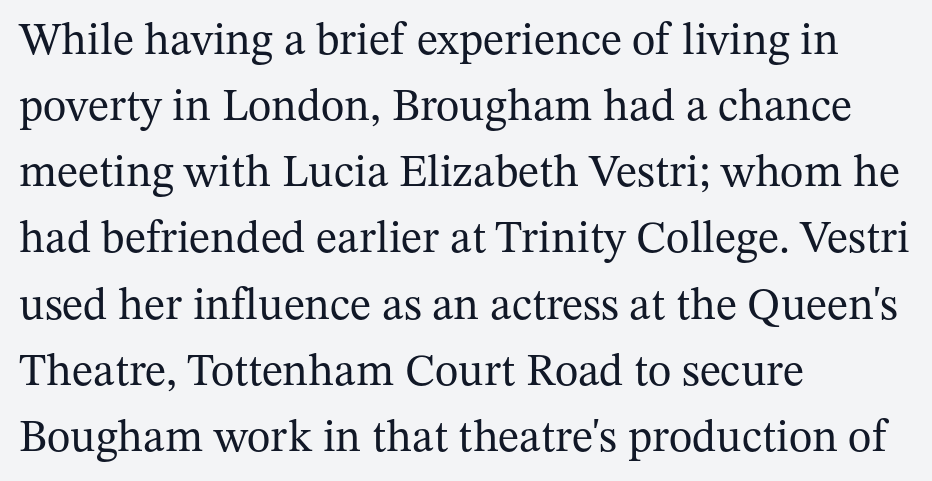
Q: Is the text bold? A: No.
Q: Is the text italic (slanted)? A: No, it is upright.
Q: Is the typeface a serif or a sans-serif typeface? A: Serif.
Q: Is the text underlined? A: No.
Q: How is the paragraph aligned? A: Left-aligned.
Q: Is the spacing between letters normal or unusually wide? A: Normal.
Q: Is the spacing between lines tight, normal or loose? A: Normal.
Q: Width (condensed, normal, or wide)? A: Normal.
Q: Stroke contrast? A: Medium.
Q: x-height? A: Medium.
Q: Monospaced? A: No.
